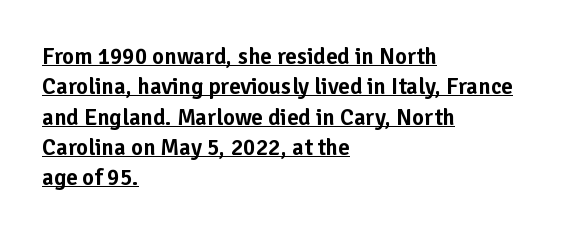
The image shows 23 px text type, upright; set left-aligned, normal line spacing (1.32x), normal letter spacing, underlined.
